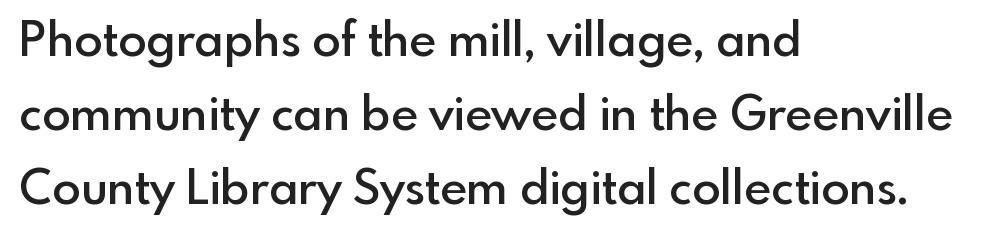
Characters remain perfectly vertical along every line. The glyphs have the mass of a demibold cut, below bold. The letterforms sit shoulder to shoulder at normal distance. Is this a sans? Yes — the strokes have no serifs. How would I describe the line gaps? Plain and ordinary. The area under the type is left untouched.
